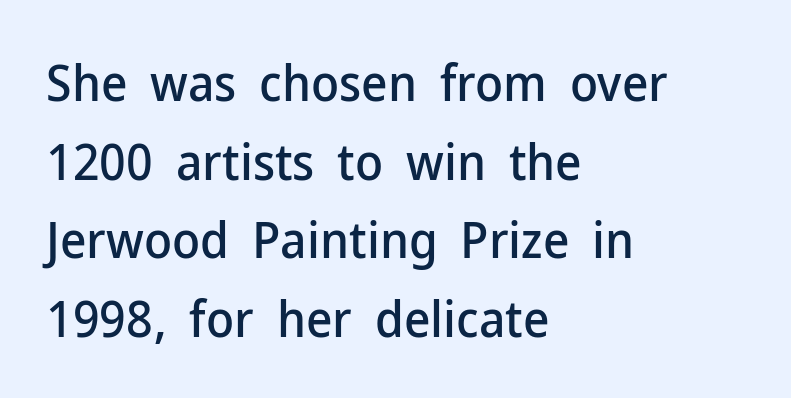
The image shows 51 px sans-serif type, upright; set left-aligned, normal line spacing (1.54x), normal letter spacing, not underlined; low stroke contrast and a medium x-height.
